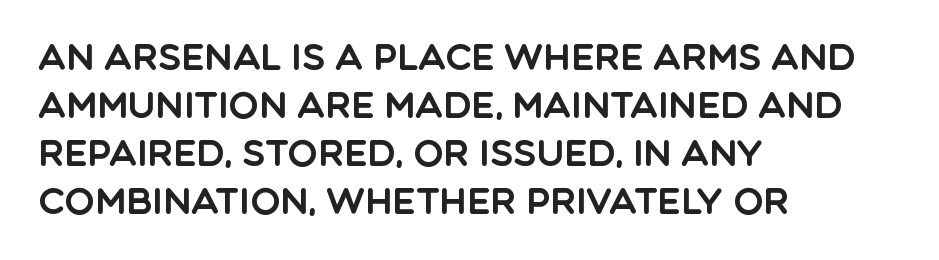
The image shows 36 px sans-serif type, upright; set left-aligned, normal line spacing (1.33x), normal letter spacing, not underlined; a large x-height.
